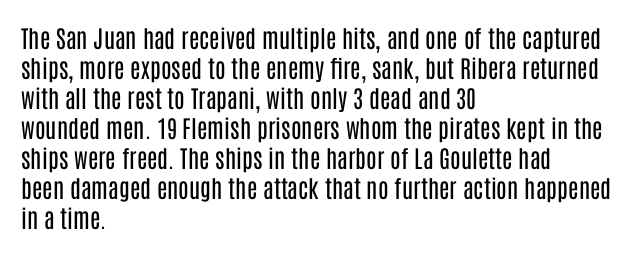
Q: Is the text bold? A: No.
Q: Is the text italic (slanted)? A: No, it is upright.
Q: Is the text underlined? A: No.
Q: How is the paragraph aligned? A: Left-aligned.
Q: Is the spacing between letters normal or unusually wide? A: Normal.
Q: Is the spacing between lines tight, normal or loose? A: Normal.
